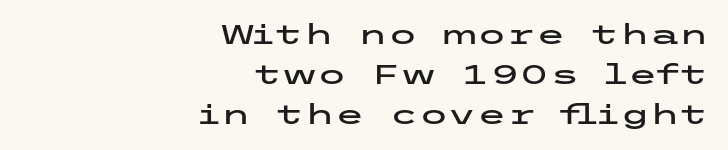
The setting favours the right margin, as signatures and pull-quotes sometimes do. The passage shown is not underscored anywhere. The letters stand straight up with perfectly vertical stems. Leading matches the norm, producing a regular column. Look at the tracking — it's just the regular setting, nothing added.
